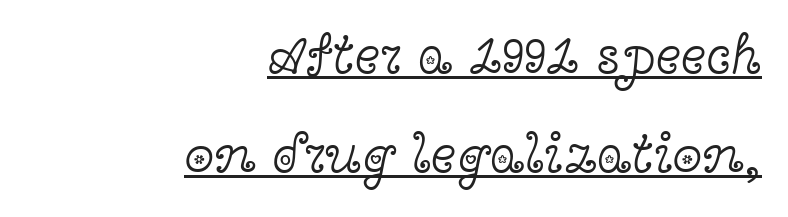
The image shows 54 px light, wide serif type; set right-aligned, line spacing 1.83x, normal letter spacing, underlined; a medium x-height.
